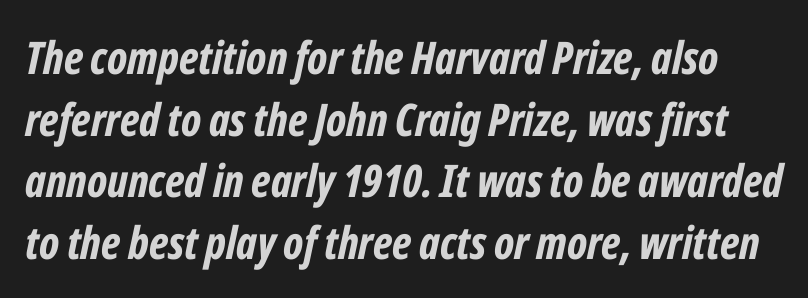
Q: Is the text bold? A: Yes.
Q: Is the text italic (slanted)? A: Yes, it leans right by about 12 degrees.
Q: Is the text underlined? A: No.
Q: Is the spacing between letters normal or unusually wide? A: Normal.
Q: Is the spacing between lines tight, normal or loose? A: Normal.
Q: Width (condensed, normal, or wide)? A: Condensed.
Q: Stroke contrast? A: Low.
Q: x-height? A: Medium.
Q: Monospaced? A: No.
